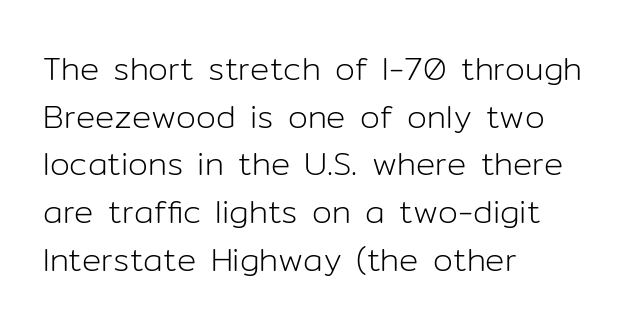
A typesetter would mark this as roman, not italic. One-word summary of the alignment: left. Default kerning and tracking; the words read as compact shapes. Each new line begins a customary step beneath the previous one. Typographically, this falls in the sans-serif category. Here the designer chose a conventional face with non-uniform glyph widths.
